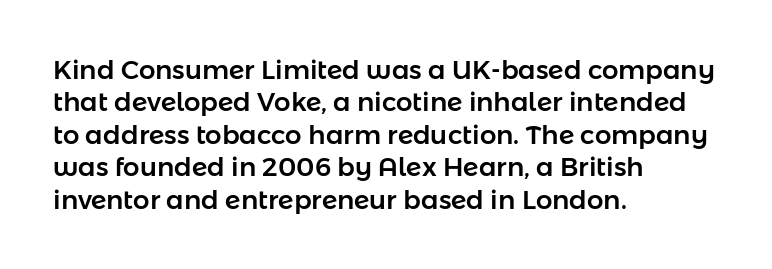
The image shows 26 px text type, upright; set left-aligned, normal line spacing (1.25x), normal letter spacing, not underlined.
